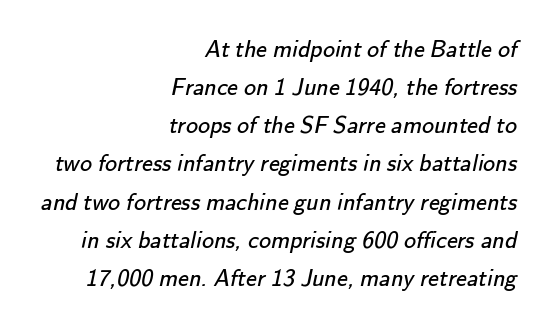
Normally led — the rows are evenly, conventionally spaced. Each row of text sits above clean, open space. Alignment: flush right. Honestly, the letter spacing is just normal — you wouldn't notice it. This is not heavy type; no bold has been used.
